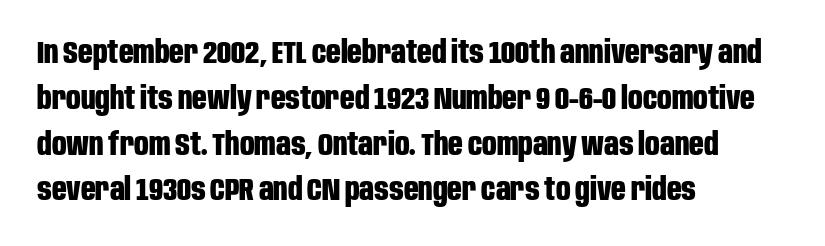
The rendering uses a bold face; every stroke is thick and dark. A typesetter would call this proportional, since set widths differ per character. You could call the tracking neutral — neither tight nor loose. A typesetter would label this face a sans. Successive baselines arrive at the customary interval.
